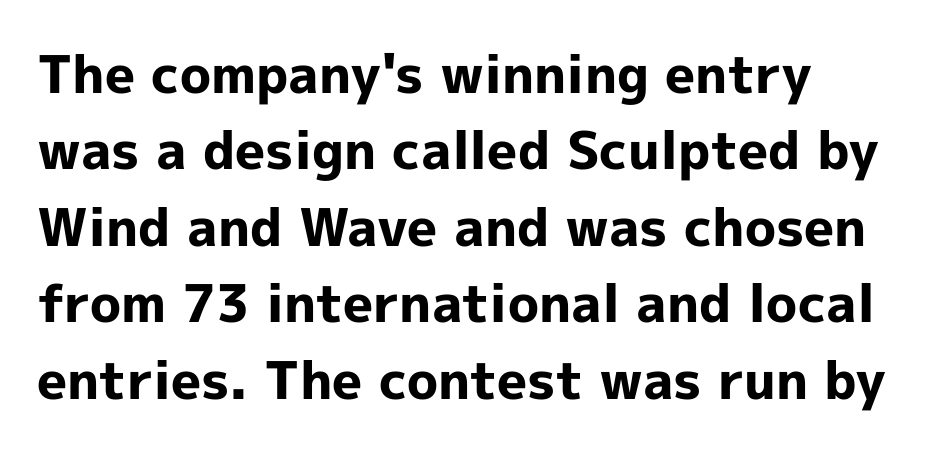
The image shows 52 px bold sans-serif type, upright; set normal line spacing (1.47x), normal letter spacing, not underlined; a medium x-height.
